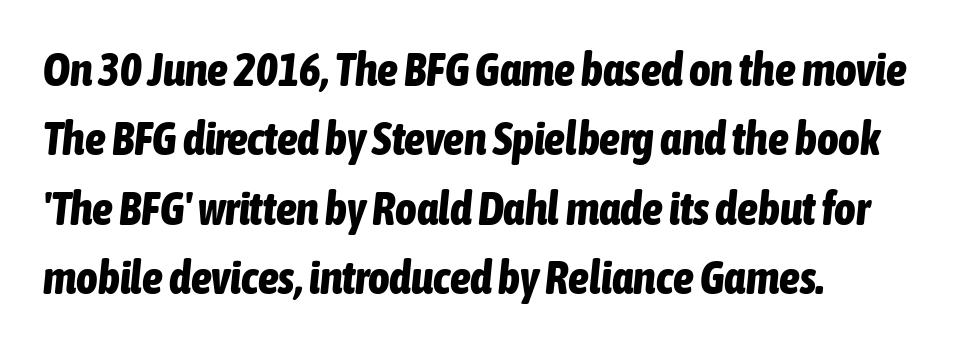
{"italic": "yes", "lean": "right", "slant_degrees": 6, "bold": "yes", "weight": "bold", "width": "condensed", "stroke_contrast": "low", "x_height": "medium", "monospaced": "no", "underline": "no", "align": "left", "line_spacing": "normal", "line_spacing_ratio": 1.51, "letter_spacing": "normal", "letter_spacing_em": 0.0, "glyph_px": 46}
